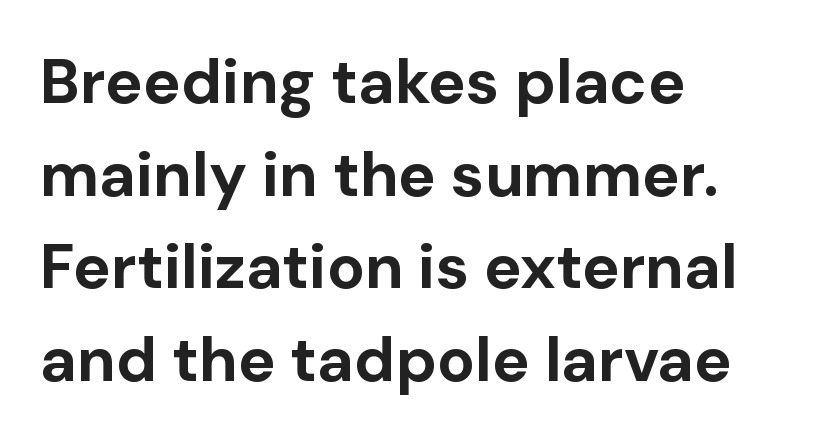
{"serif": "no", "italic": "no", "bold": "yes", "weight": "bold", "width": "normal", "stroke_contrast": "low", "x_height": "medium", "monospaced": "no", "underline": "no", "align": "left", "line_spacing": "normal", "line_spacing_ratio": 1.47, "letter_spacing": "normal", "letter_spacing_em": 0.0, "glyph_px": 63}
